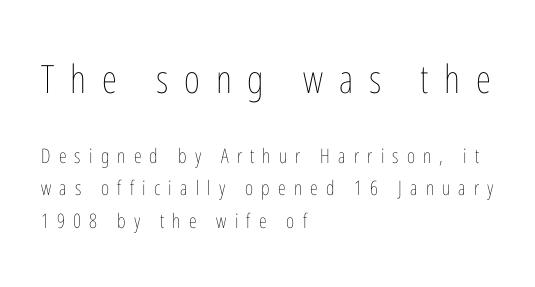
The string is rendered with underlining switched off. Nothing heavy about these letters — not bold at all. The rendering uses a moderate line-height, typical for paragraphs. This sample is left-justified, so line endings fall wherever the words run out. Here the glyphs are tracked loosely, breaking word shapes into spaced letters. These lines are rendered in a variable-pitch font.
